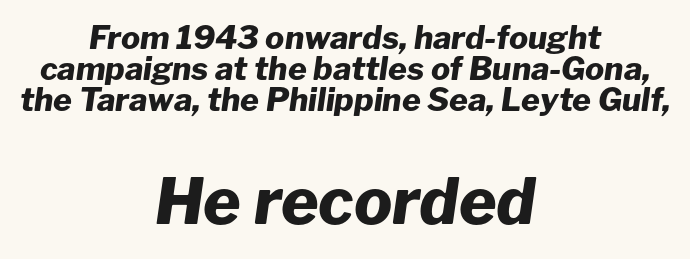
Horizontally, the lines are justified to the midpoint only. Has an underline been added? It has not. The letters are slanted; this is an italic face. Scale increases going downward across the two blocks.
